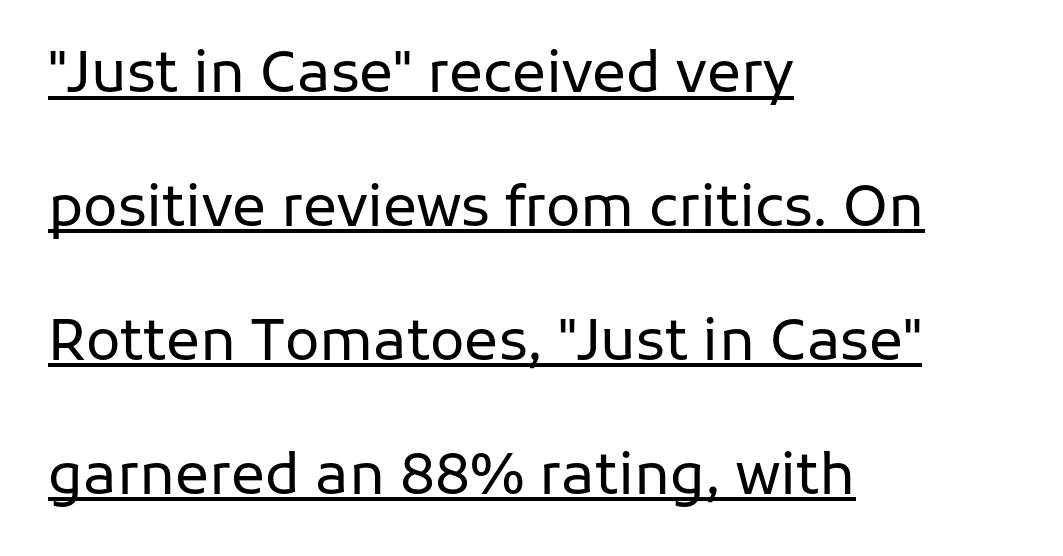
Does the type have serifs? No, each stem ends abruptly. The rendered words wear a rule along their underside. Between one letter and the next there's only the usual sliver of space. The face used here is proportionally spaced, like ordinary book or web type.
